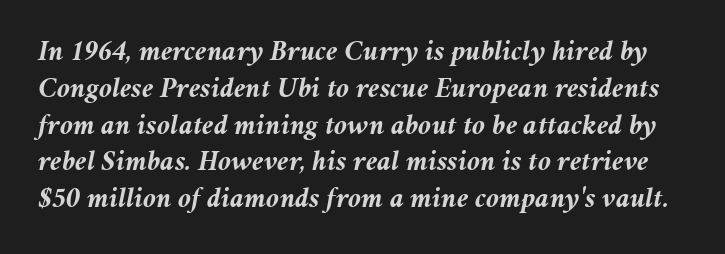
Normally led — the rows are evenly, conventionally spaced. Think of a printed novel: that variable character pitch is what you see here. Each glyph is drawn with heavy, bold strokes. This rendering features lettering with no underline. Yep, that's italic — everything's leaning.
